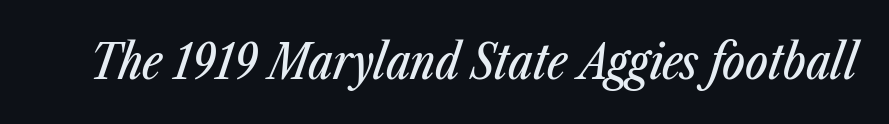
The image shows 48 px condensed type, italic (leaning right); set normal letter spacing, not underlined; low stroke contrast and a medium x-height.
